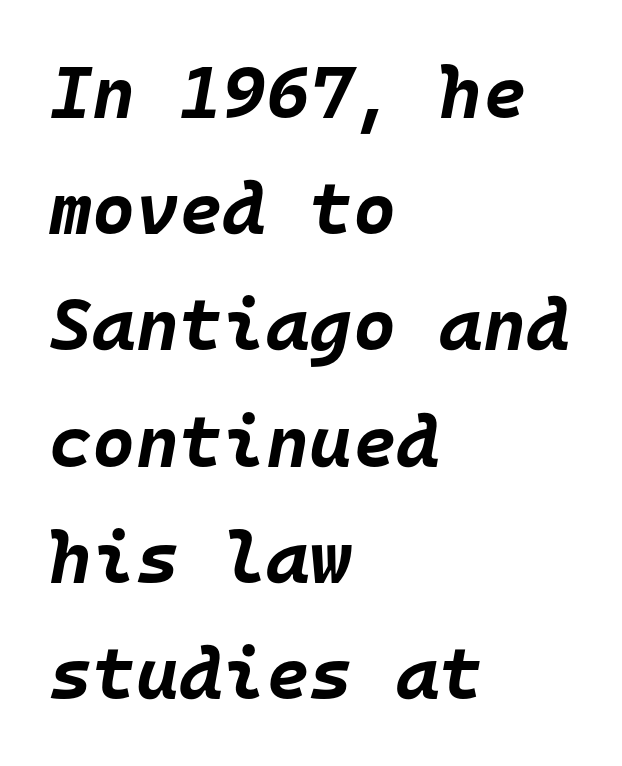
The image shows 74 px bold type, italic (leaning right), monospaced; set left-aligned, normal line spacing (1.57x), normal letter spacing, not underlined; low stroke contrast and a large x-height.
